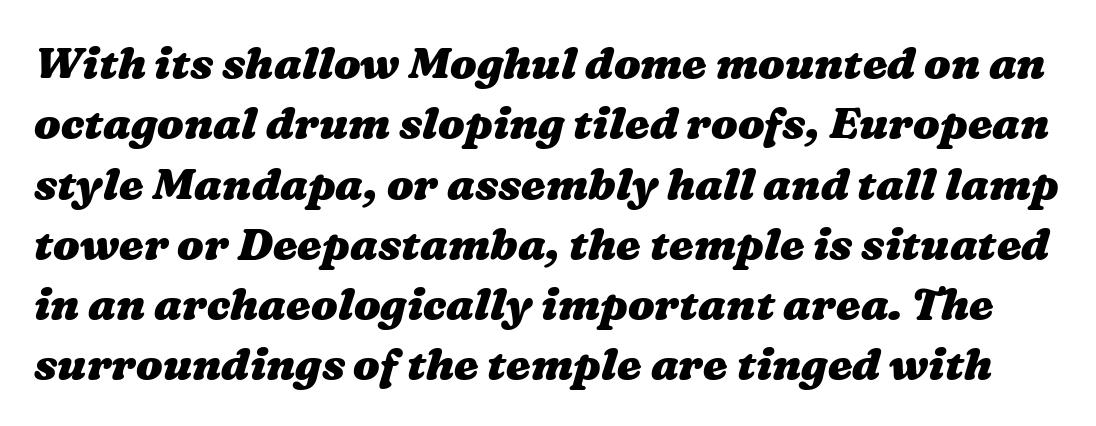
{"bold": "yes", "weight": "heavy", "width": "wide", "stroke_contrast": "medium", "x_height": "medium", "monospaced": "no", "underline": "no", "line_spacing": "normal", "line_spacing_ratio": 1.37, "letter_spacing": "normal", "letter_spacing_em": 0.0, "glyph_px": 44}
